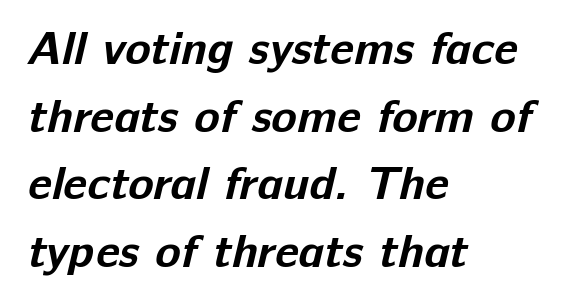
{"serif": "no", "bold": "yes", "weight": "bold", "width": "normal", "stroke_contrast": "low", "x_height": "medium", "monospaced": "no", "underline": "no", "align": "left", "line_spacing": "normal", "line_spacing_ratio": 1.44, "letter_spacing": "normal", "letter_spacing_em": 0.0, "glyph_px": 47}
